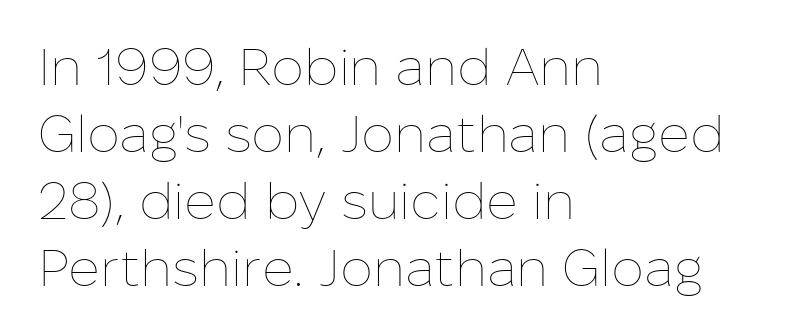
Q: Is the text bold? A: No.
Q: Is the text italic (slanted)? A: No, it is upright.
Q: Is the text underlined? A: No.
Q: How is the paragraph aligned? A: Left-aligned.
Q: Is the spacing between letters normal or unusually wide? A: Normal.
Q: Is the spacing between lines tight, normal or loose? A: Normal.
Q: Width (condensed, normal, or wide)? A: Normal.
Q: Stroke contrast? A: Low.
Q: x-height? A: Medium.
Q: Monospaced? A: No.
